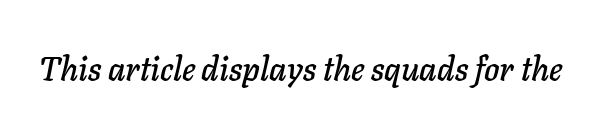
The image shows 33 px text type, italic (leaning right); set normal letter spacing, not underlined; low stroke contrast and a medium x-height.
